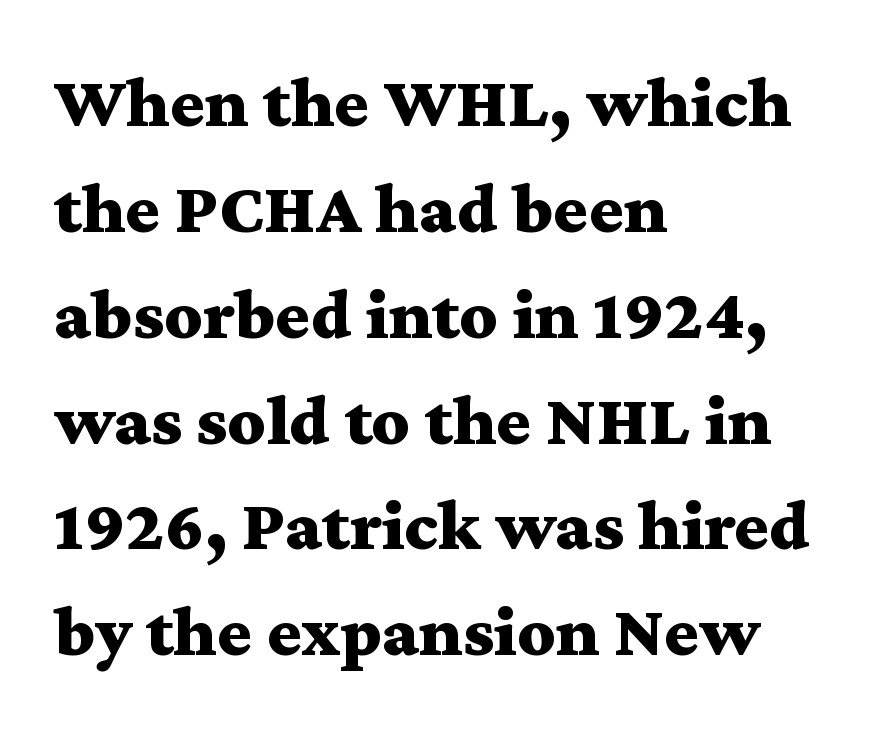
A student would call this left alignment; a typographer would say flush left, rag right. Only glyphs here, with clear space below each row. Standard letterfit; no display-style spreading of the glyphs. Ascenders rise straight up at ninety degrees. Think of a printed novel: that variable character pitch is what you see here. These lines carry a lot of weight — the face is fully bold.
